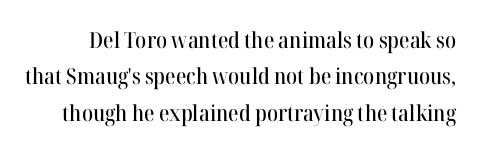
Q: Is the text italic (slanted)? A: No, it is upright.
Q: Is the text underlined? A: No.
Q: Is the spacing between letters normal or unusually wide? A: Normal.
Q: Is the spacing between lines tight, normal or loose? A: Normal.
